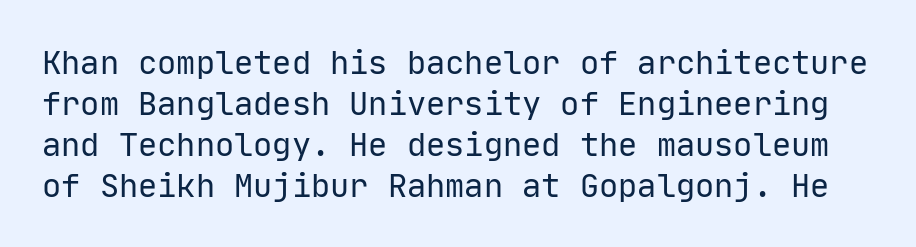
{"serif": "no", "italic": "no", "bold": "no", "weight": "regular", "width": "normal", "stroke_contrast": "low", "x_height": "medium", "monospaced": "yes", "underline": "no", "line_spacing": "normal", "line_spacing_ratio": 1.28, "letter_spacing": "normal", "letter_spacing_em": 0.0, "glyph_px": 32}
